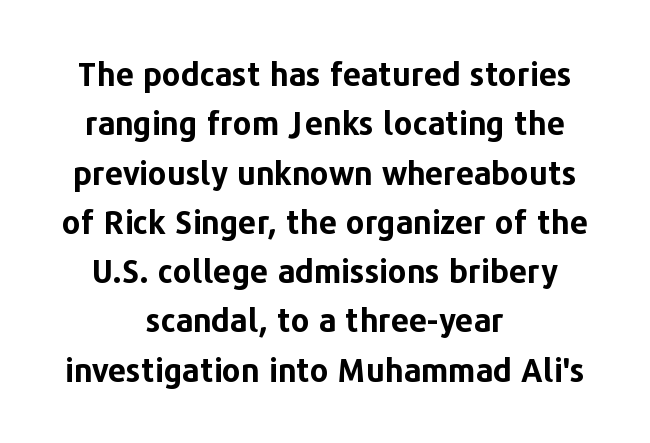
The image shows 32 px bold sans-serif type, upright; set centered, normal line spacing (1.54x), normal letter spacing, not underlined; low stroke contrast and a medium x-height.
